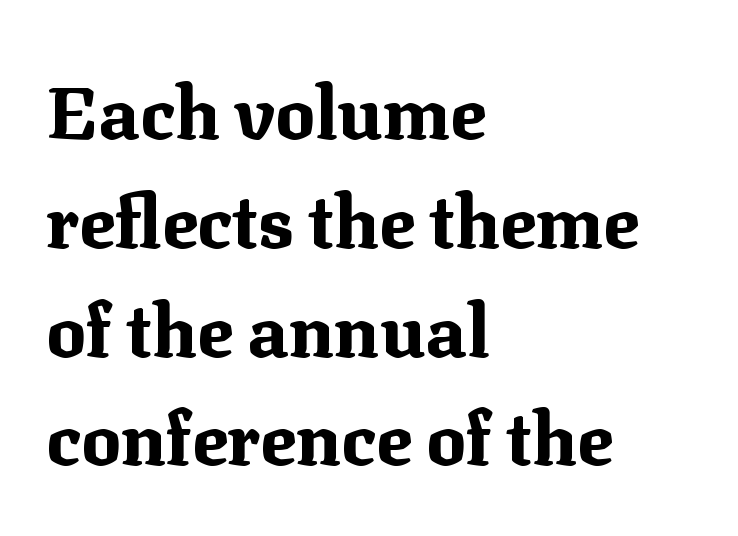
{"serif": "yes", "italic": "no", "bold": "yes", "weight": "bold", "width": "normal", "stroke_contrast": "medium", "x_height": "medium", "monospaced": "no", "underline": "no", "align": "left", "line_spacing": "normal", "line_spacing_ratio": 1.47, "letter_spacing": "normal", "letter_spacing_em": 0.0, "glyph_px": 74}
